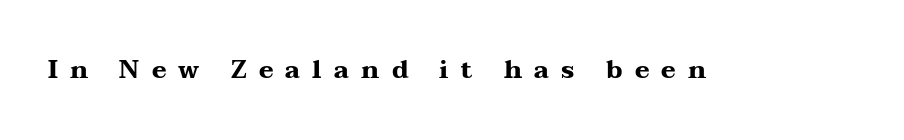
{"italic": "no", "bold": "yes", "underline": "no", "letter_spacing": "wide", "letter_spacing_em": 0.49, "glyph_px": 25}
